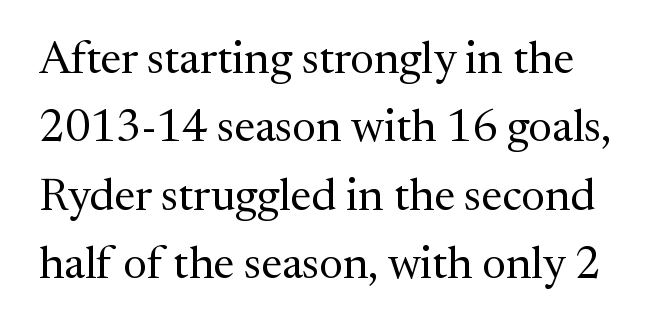
{"serif": "yes", "italic": "no", "bold": "no", "weight": "regular", "width": "normal", "stroke_contrast": "medium", "x_height": "medium", "monospaced": "no", "underline": "no", "line_spacing": "normal", "line_spacing_ratio": 1.52, "letter_spacing": "normal", "letter_spacing_em": 0.0, "glyph_px": 45}
